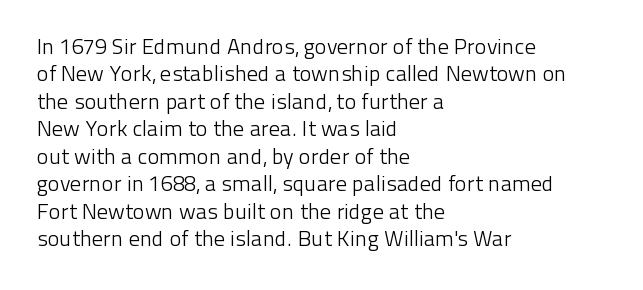
The image shows 22 px text type, upright; set left-aligned, normal line spacing (1.25x), normal letter spacing, not underlined.
